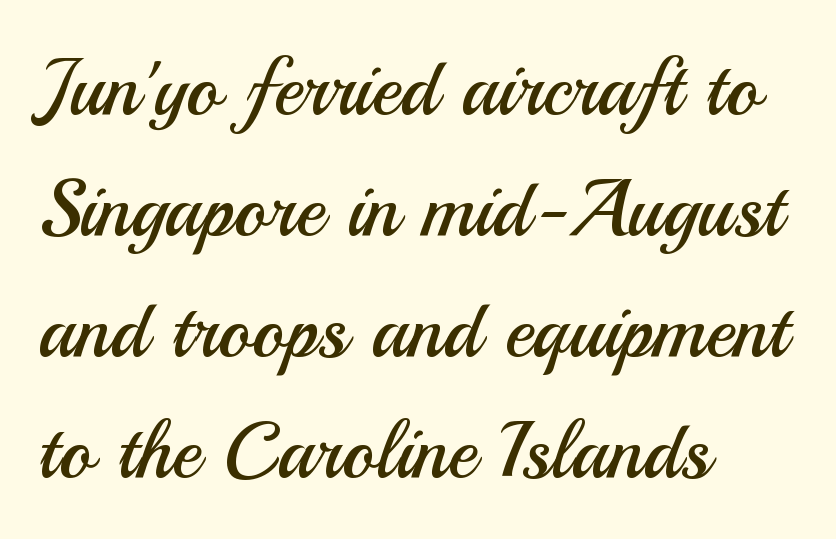
{"serif": "no", "bold": "no", "weight": "regular", "width": "normal", "stroke_contrast": "medium", "x_height": "small", "monospaced": "no", "underline": "no", "align": "left", "line_spacing": "normal", "line_spacing_ratio": 1.53, "letter_spacing": "normal", "letter_spacing_em": 0.0, "glyph_px": 79}
